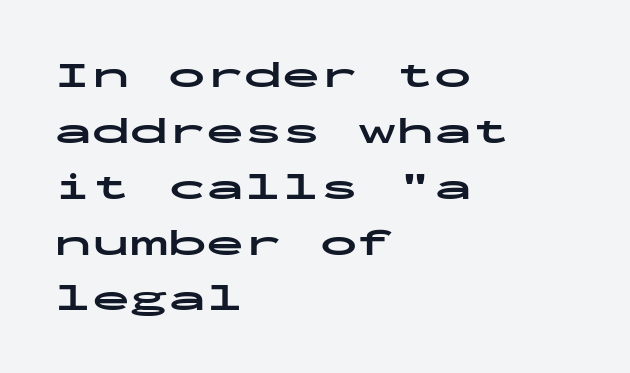
{"serif": "no", "italic": "no", "bold": "yes", "weight": "bold", "width": "wide", "stroke_contrast": "low", "x_height": "medium", "monospaced": "yes", "underline": "no", "align": "left", "line_spacing": "normal", "line_spacing_ratio": 1.47, "letter_spacing": "normal", "letter_spacing_em": 0.0, "glyph_px": 38}
